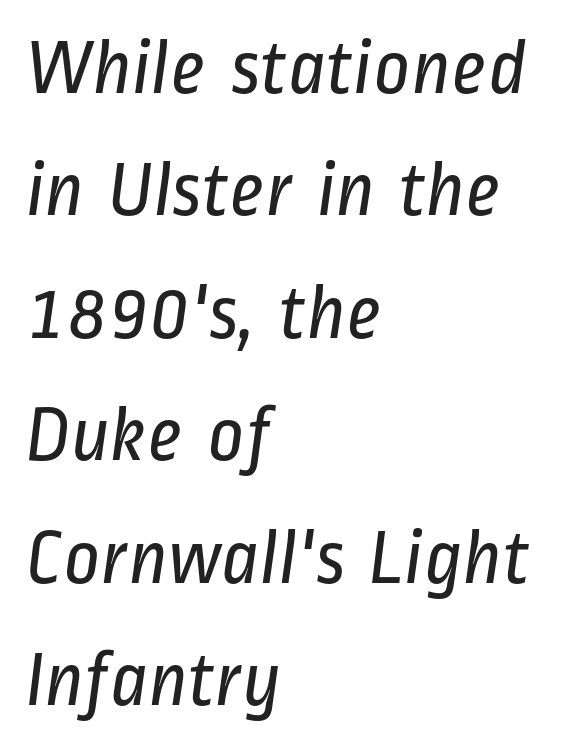
Just letters on the line, the space beneath them empty. Students, note that the glyphs here touch the page at normal intervals. Does the type have serifs? No, each stem ends abruptly. The font sits on the lighter half of the weight spectrum, regular included. The ragged edge is on the right, which tells us the setting is flush left.
